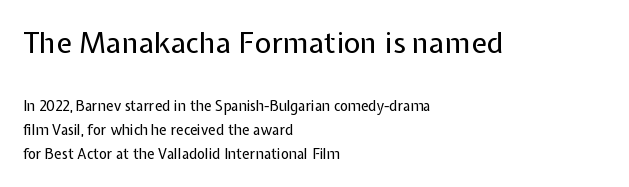
No extra tracking has been applied to these lines. Check where the strokes stop: nothing finishes them off — pure sans. This sample has the flowing, uneven cadence of proportional lettering. Has an underline been added? It has not.
